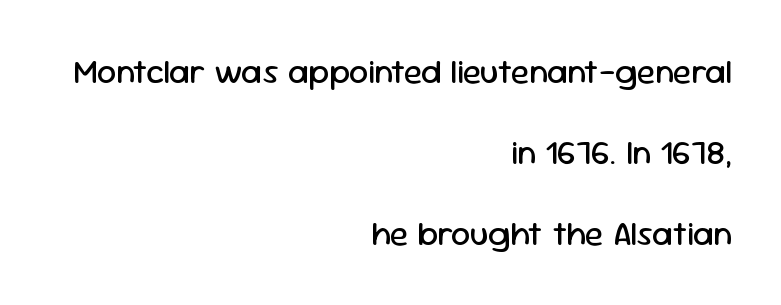
Q: Is the text bold? A: No.
Q: Is the text italic (slanted)? A: No, it is upright.
Q: Is the typeface a serif or a sans-serif typeface? A: Sans-serif.
Q: Is the text underlined? A: No.
Q: How is the paragraph aligned? A: Right-aligned.
Q: Is the spacing between letters normal or unusually wide? A: Normal.
Q: Is the spacing between lines tight, normal or loose? A: Loose.
Q: Width (condensed, normal, or wide)? A: Normal.
Q: Stroke contrast? A: Low.
Q: x-height? A: Medium.
Q: Monospaced? A: No.
